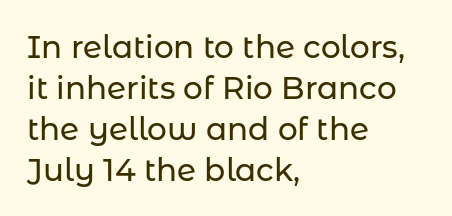
Q: Is the text italic (slanted)? A: No, it is upright.
Q: Is the typeface a serif or a sans-serif typeface? A: Sans-serif.
Q: Is the text underlined? A: No.
Q: How is the paragraph aligned? A: Left-aligned.
Q: Is the spacing between letters normal or unusually wide? A: Normal.
Q: Is the spacing between lines tight, normal or loose? A: Normal.
Q: Width (condensed, normal, or wide)? A: Normal.
Q: Stroke contrast? A: Low.
Q: x-height? A: Medium.
Q: Monospaced? A: No.
